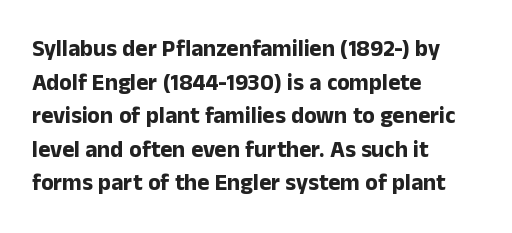
The image shows 23 px bold type, upright; set left-aligned, normal line spacing (1.46x), normal letter spacing, not underlined.
